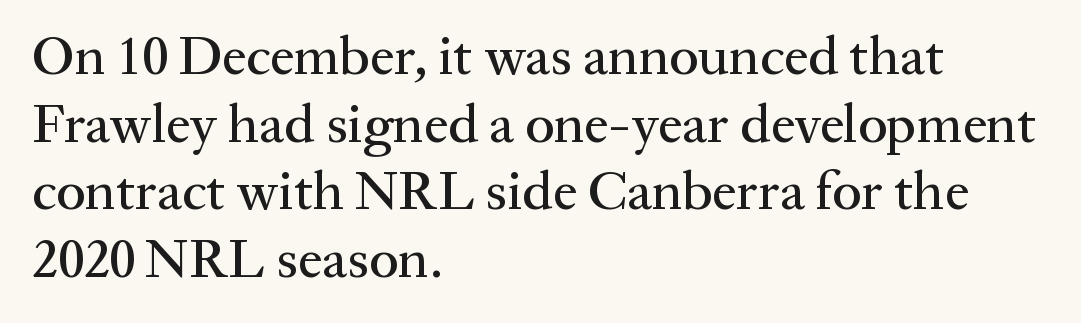
Unmarked baselines from the first word to the last. The paragraph has a hard left edge and a soft right edge. Spacing verdict: proportional, widths tailored to each character. A serif font was chosen for this passage. Inter-character spacing is left at the font's built-in metrics. Rendered with straight, roman letterforms.
